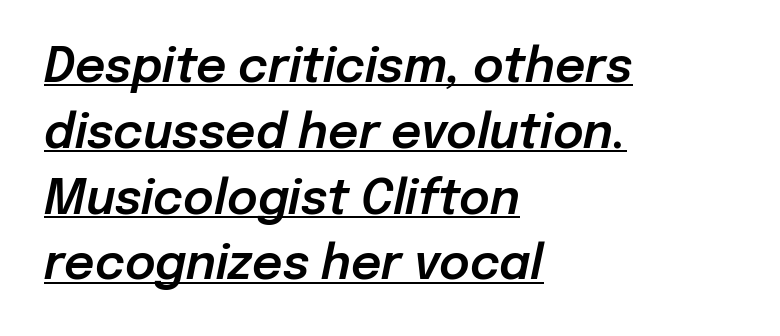
Q: Is the text italic (slanted)? A: Yes, it leans right by about 12 degrees.
Q: Is the text underlined? A: Yes.
Q: How is the paragraph aligned? A: Left-aligned.
Q: Is the spacing between letters normal or unusually wide? A: Normal.
Q: Is the spacing between lines tight, normal or loose? A: Normal.
Q: Width (condensed, normal, or wide)? A: Normal.
Q: Stroke contrast? A: Low.
Q: x-height? A: Medium.
Q: Monospaced? A: No.
